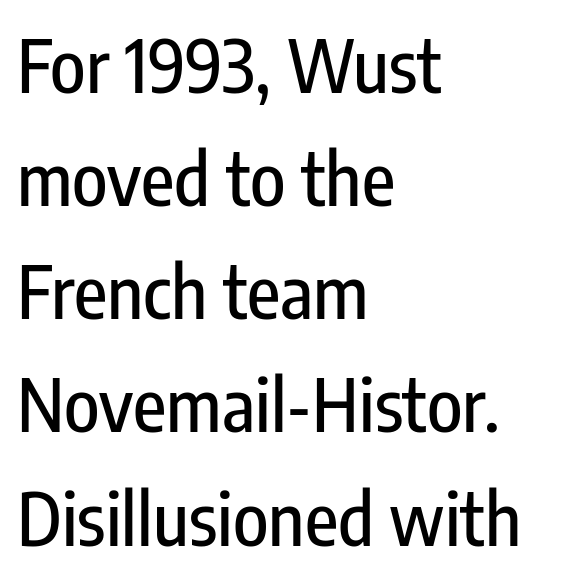
Characters remain perfectly vertical along every line. Clear beneath every line of the passage. The passage is arranged the way most books set body copy — flush left. The face used here is a sans, in the tradition of grotesques and geometrics. Think of a printed novel: that variable character pitch is what you see here.
